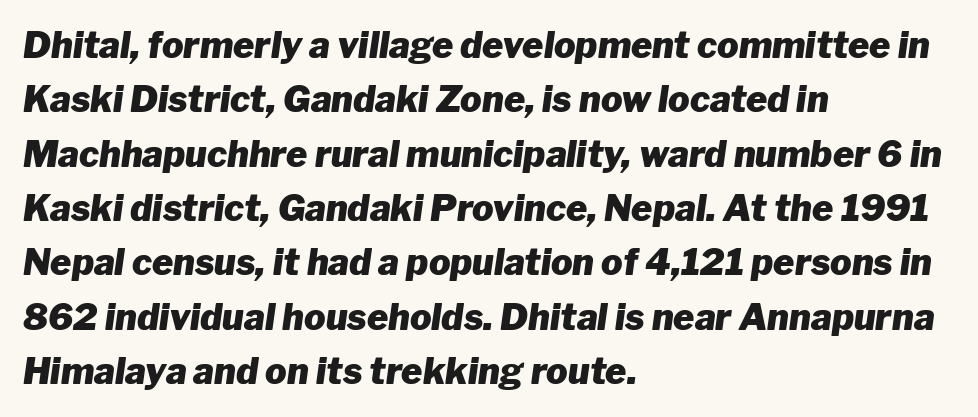
{"italic": "yes", "lean": "right", "slant_degrees": 8, "bold": "yes", "weight": "heavy", "width": "normal", "stroke_contrast": "low", "x_height": "medium", "monospaced": "no", "underline": "no", "align": "left", "line_spacing": "normal", "line_spacing_ratio": 1.51, "letter_spacing": "normal", "letter_spacing_em": 0.0, "glyph_px": 36}
